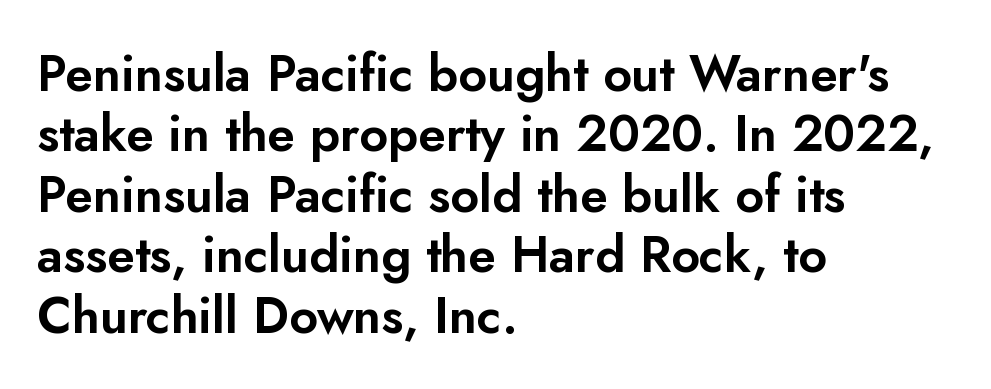
Q: Is the text italic (slanted)? A: No, it is upright.
Q: Is the typeface a serif or a sans-serif typeface? A: Sans-serif.
Q: Is the text underlined? A: No.
Q: How is the paragraph aligned? A: Left-aligned.
Q: Is the spacing between letters normal or unusually wide? A: Normal.
Q: Width (condensed, normal, or wide)? A: Normal.
Q: Stroke contrast? A: Low.
Q: x-height? A: Small.
Q: Monospaced? A: No.
